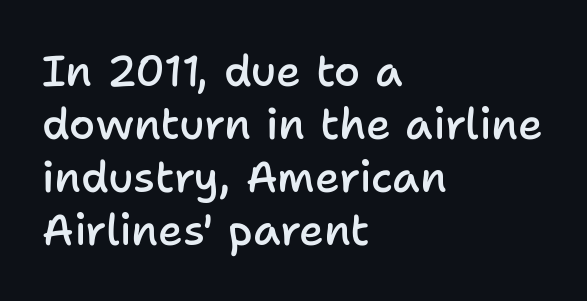
The text was rendered using a sans face with plain stroke endings. Notice how the passage keeps a crisp vertical edge on the left only. You could call the tracking neutral — neither tight nor loose. This is roman type, the default non-slanted kind.
